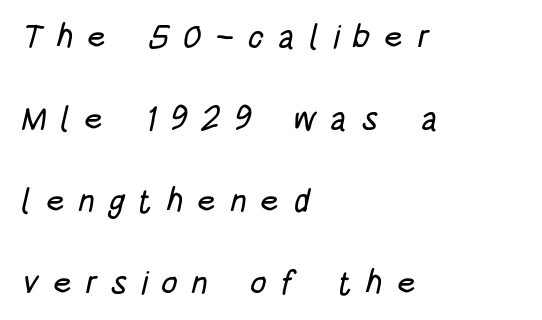
The image shows 33 px condensed sans-serif type; set left-aligned, loose line spacing (2.48x), unusually wide letter spacing (+0.41 em), not underlined; low stroke contrast and a large x-height.
